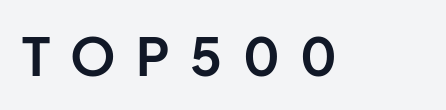
Q: Is the text bold? A: Yes.
Q: Is the text italic (slanted)? A: No, it is upright.
Q: Is the typeface a serif or a sans-serif typeface? A: Sans-serif.
Q: Is the text underlined? A: No.
Q: Is the spacing between letters normal or unusually wide? A: Unusually wide.
Q: Width (condensed, normal, or wide)? A: Normal.
Q: Stroke contrast? A: Low.
Q: x-height? A: Medium.
Q: Monospaced? A: No.
